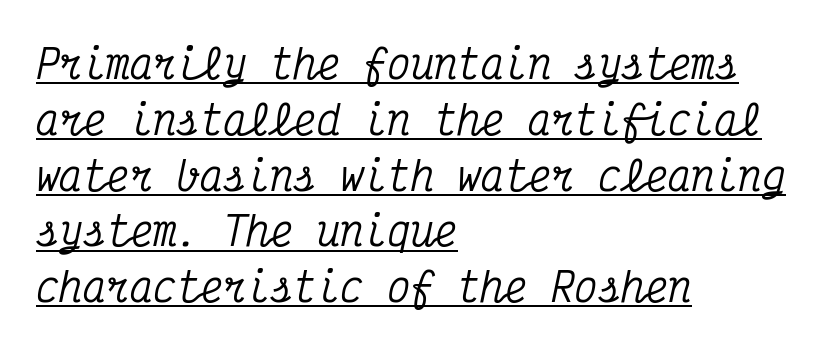
Q: Is the text italic (slanted)? A: Yes, it leans right by about 12 degrees.
Q: Is the typeface a serif or a sans-serif typeface? A: Serif.
Q: Is the text underlined? A: Yes.
Q: How is the paragraph aligned? A: Left-aligned.
Q: Is the spacing between letters normal or unusually wide? A: Normal.
Q: Is the spacing between lines tight, normal or loose? A: Normal.
Q: Width (condensed, normal, or wide)? A: Condensed.
Q: Stroke contrast? A: Medium.
Q: x-height? A: Medium.
Q: Monospaced? A: Yes.
